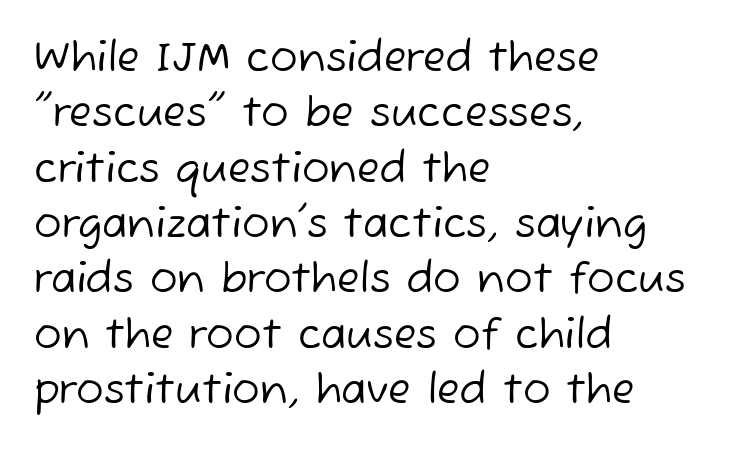
The image shows 41 px regular-weight sans-serif type; set left-aligned, normal line spacing (1.35x), normal letter spacing, not underlined; low stroke contrast and a medium x-height.
